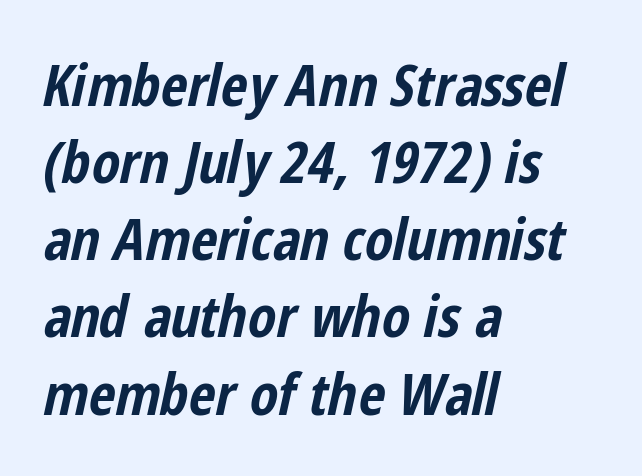
Q: Is the text bold? A: Yes.
Q: Is the text italic (slanted)? A: Yes, it leans right by about 12 degrees.
Q: Is the text underlined? A: No.
Q: How is the paragraph aligned? A: Left-aligned.
Q: Is the spacing between letters normal or unusually wide? A: Normal.
Q: Is the spacing between lines tight, normal or loose? A: Normal.
Q: Width (condensed, normal, or wide)? A: Condensed.
Q: Stroke contrast? A: Low.
Q: x-height? A: Medium.
Q: Monospaced? A: No.
